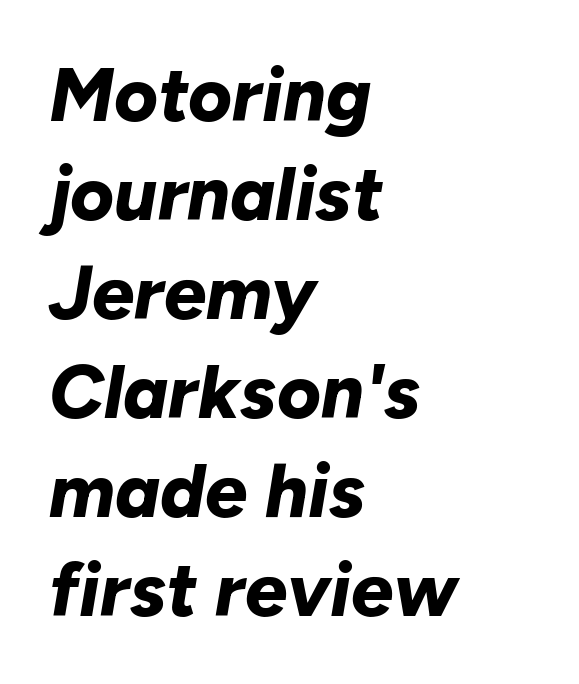
{"italic": "yes", "lean": "right", "slant_degrees": 10, "bold": "yes", "weight": "bold", "width": "normal", "stroke_contrast": "low", "x_height": "medium", "monospaced": "no", "underline": "no", "align": "left", "line_spacing": "normal", "line_spacing_ratio": 1.32, "letter_spacing": "normal", "letter_spacing_em": 0.0, "glyph_px": 75}
